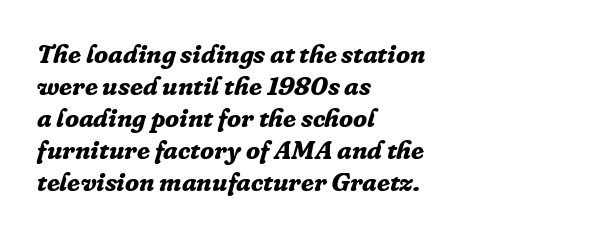
Q: Is the text bold? A: Yes.
Q: Is the text italic (slanted)? A: Yes, it leans right by about 16 degrees.
Q: Is the text underlined? A: No.
Q: How is the paragraph aligned? A: Left-aligned.
Q: Is the spacing between letters normal or unusually wide? A: Normal.
